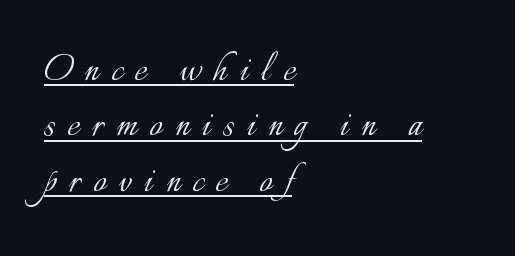
The image shows 45 px light type; set left-aligned, line spacing 1.23x, unusually wide letter spacing (+0.28 em), underlined; low stroke contrast and a small x-height.
